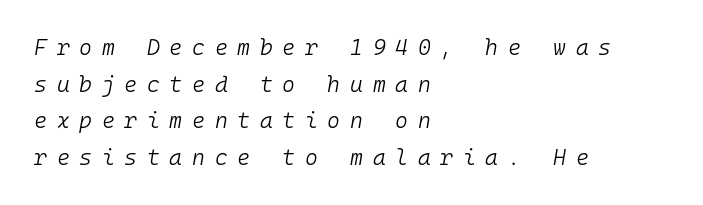
The image shows 22 px text type, italic (leaning right); set left-aligned, normal line spacing (1.66x), unusually wide letter spacing (+0.44 em), not underlined.
